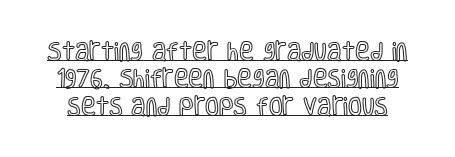
The image shows 20 px text type, upright; set normal line spacing (1.37x), normal letter spacing, underlined.
